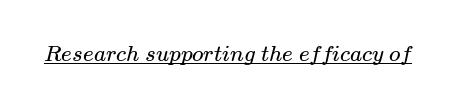
Q: Is the text bold? A: No.
Q: Is the text underlined? A: Yes.
Q: Is the spacing between letters normal or unusually wide? A: Normal.
